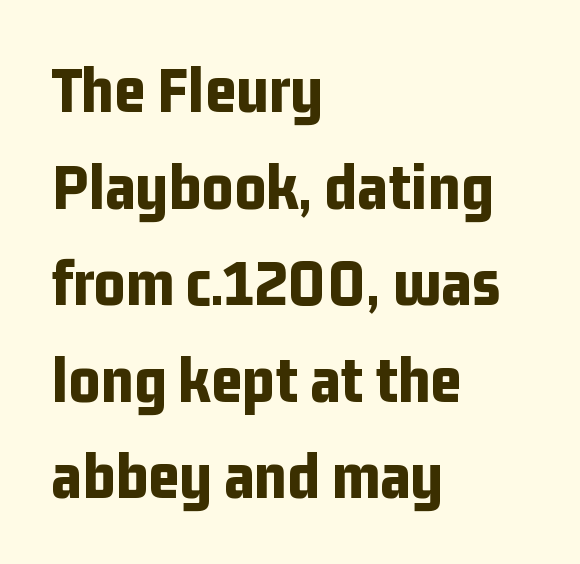
Stroke terminals: plain, sans-serif. Compared with typical paragraphs, the rows here are spaced about the same. Caption: bold face, heavy strokes. Varying glyph widths throughout — classic text-font behaviour.
